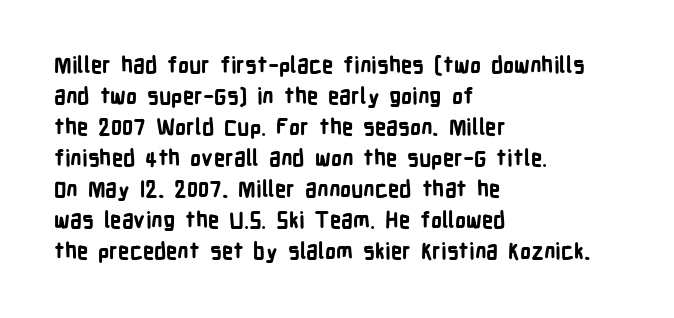
{"italic": "no", "bold": "yes", "underline": "no", "align": "left", "line_spacing": "normal", "line_spacing_ratio": 1.41, "letter_spacing": "normal", "letter_spacing_em": 0.0, "glyph_px": 22}
